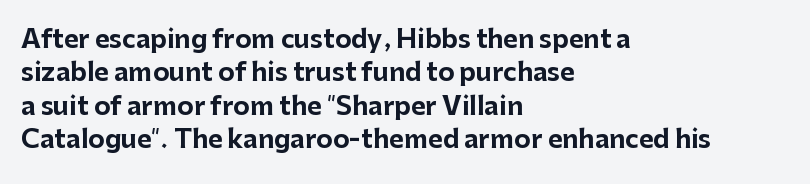
Q: Is the text bold? A: Yes.
Q: Is the text italic (slanted)? A: No, it is upright.
Q: Is the text underlined? A: No.
Q: How is the paragraph aligned? A: Left-aligned.
Q: Is the spacing between letters normal or unusually wide? A: Normal.
Q: Is the spacing between lines tight, normal or loose? A: Normal.
